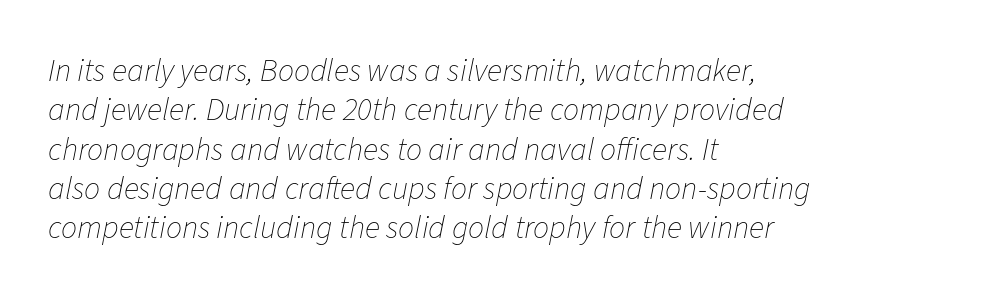
This sample uses an oblique cut, with every glyph tilted off the vertical. Stroke thickness stays within the range of a standard reading face or lighter. Each letter keeps its own natural width here, so spacing adapts to shape. Line beginnings align vertically; line endings do not. Observe the ordinary spacing: letters are neighbours, not strangers. Decoration check: the copy has no underline.
